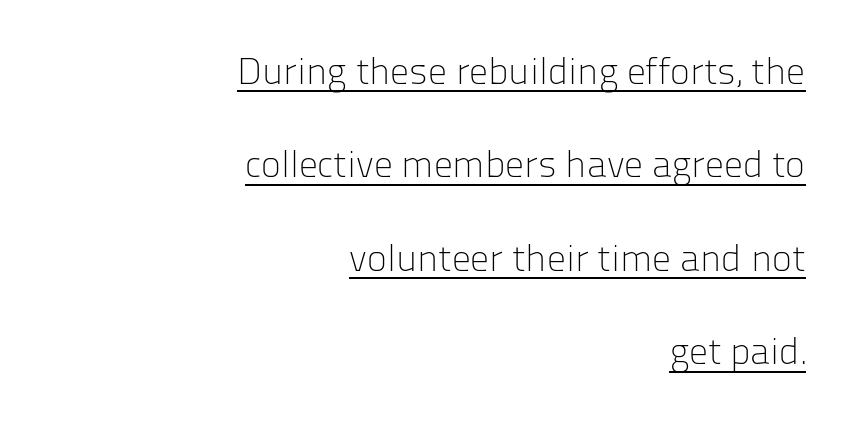
Q: Is the text bold? A: No.
Q: Is the text italic (slanted)? A: No, it is upright.
Q: Is the typeface a serif or a sans-serif typeface? A: Sans-serif.
Q: Is the text underlined? A: Yes.
Q: How is the paragraph aligned? A: Right-aligned.
Q: Is the spacing between letters normal or unusually wide? A: Normal.
Q: Is the spacing between lines tight, normal or loose? A: Loose.
Q: Width (condensed, normal, or wide)? A: Normal.
Q: Stroke contrast? A: Low.
Q: x-height? A: Medium.
Q: Monospaced? A: No.
